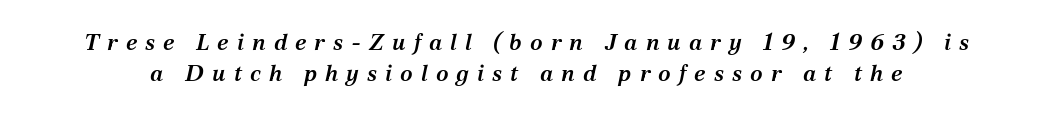
The strip under each line holds only bare page. Is there much room between lines? A standard amount, neither cramped nor airy. The whole block is typeset with a tilt. What weight is shown? A semibold, between regular and bold. In terms of letterspacing, this is a distinctly airy, spread setting.
